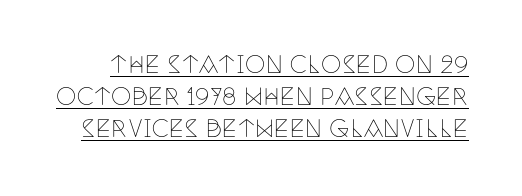
Regular leading. Characters remain perfectly vertical along every line. Beneath each row of characters lies a ruled line. These lines keep a tight, regular rhythm from letter to letter. Ink coverage per letter is moderate at most.
